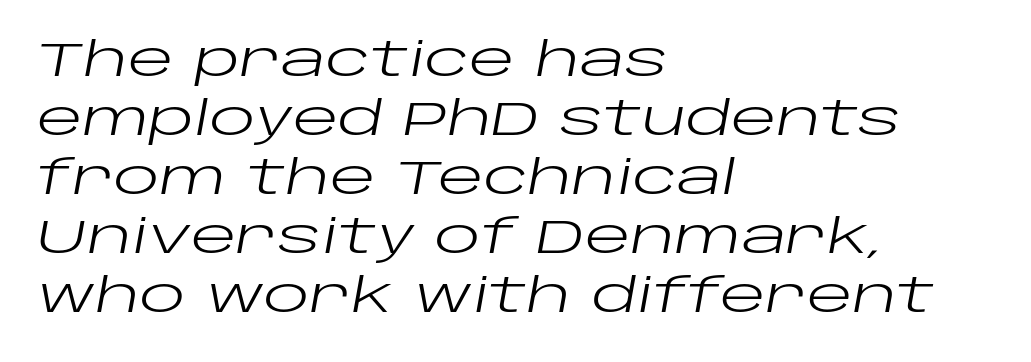
The image shows 48 px regular-weight, wide type, italic (leaning right); set left-aligned, line spacing 1.23x, normal letter spacing, not underlined; low stroke contrast and a large x-height.
